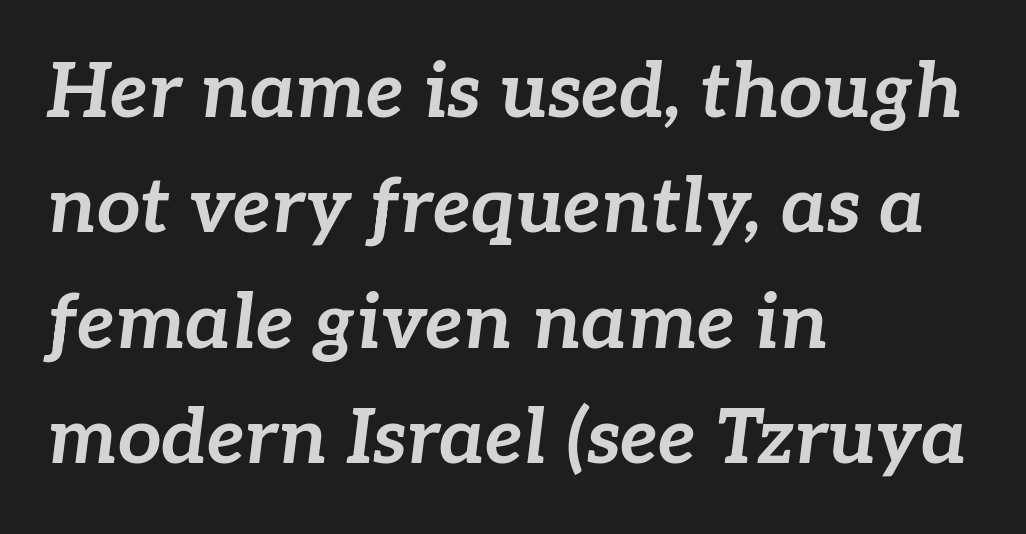
Spacing verdict: proportional, widths tailored to each character. Casual observation: everything's shoved over to the left. The face used here has a pronounced slope to its letters. How would I describe the line gaps? Plain and ordinary.
